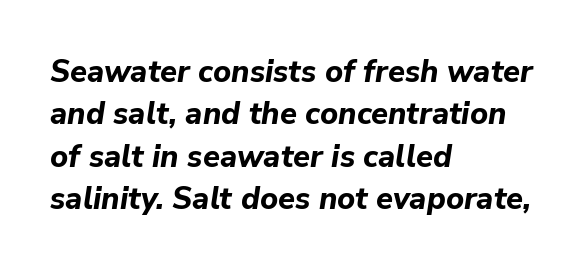
Q: Is the text bold? A: Yes.
Q: Is the text italic (slanted)? A: Yes, it leans right by about 9 degrees.
Q: Is the text underlined? A: No.
Q: How is the paragraph aligned? A: Left-aligned.
Q: Is the spacing between letters normal or unusually wide? A: Normal.
Q: Is the spacing between lines tight, normal or loose? A: Normal.
Q: Width (condensed, normal, or wide)? A: Normal.
Q: Stroke contrast? A: Low.
Q: x-height? A: Medium.
Q: Monospaced? A: No.
